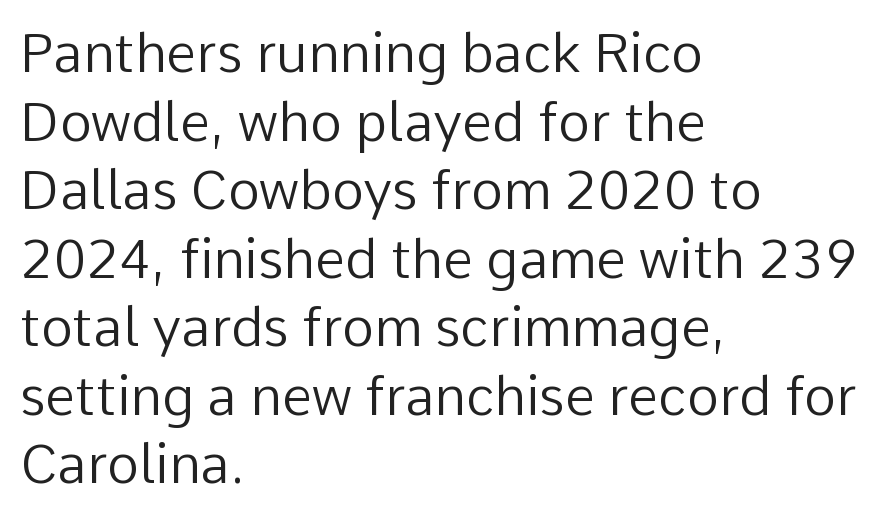
The image shows 54 px regular-weight sans-serif type, upright; set left-aligned, normal line spacing (1.27x), normal letter spacing, not underlined; low stroke contrast and a medium x-height.
